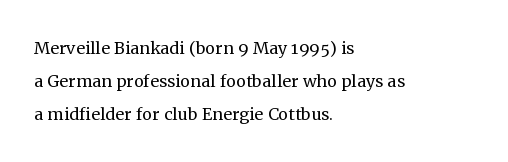
Descender tails drop into unmarked territory. Vertically, the passage feels balanced, rows spaced as you'd expect. The typesetter chose a ragged-right arrangement here. The typography opts for an upright posture over an oblique one. The rendering keeps characters at their native spacing. Stroke mass is kept to a normal reading level or below.
